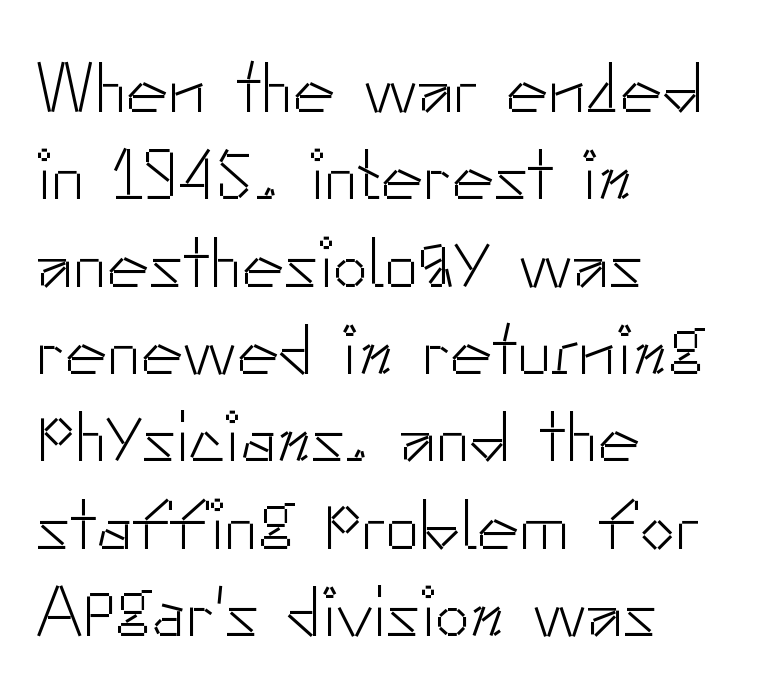
Q: Is the text bold? A: No.
Q: Is the text italic (slanted)? A: No, it is upright.
Q: Is the typeface a serif or a sans-serif typeface? A: Sans-serif.
Q: Is the text underlined? A: No.
Q: How is the paragraph aligned? A: Left-aligned.
Q: Is the spacing between letters normal or unusually wide? A: Normal.
Q: Width (condensed, normal, or wide)? A: Normal.
Q: Stroke contrast? A: Low.
Q: x-height? A: Small.
Q: Monospaced? A: No.
